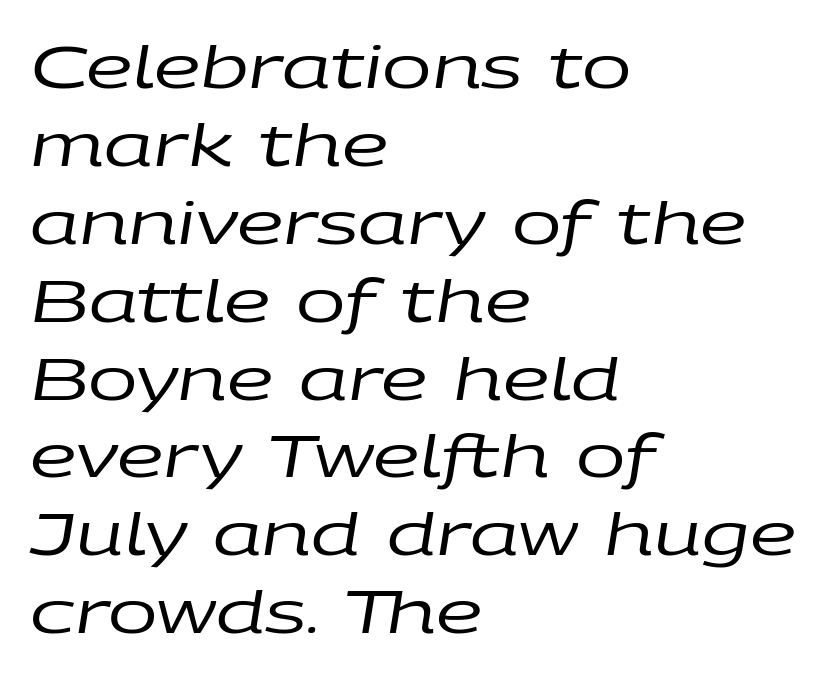
The typesetter chose a ragged-right arrangement here. Descenders are the only things crossing below the line. Rendered with sloped, italic letterforms. These glyphs show unthickened strokes, regular width or finer. A typesetter would call this proportional, since set widths differ per character. Regarding leading, the lines here are spaced in the standard way.
